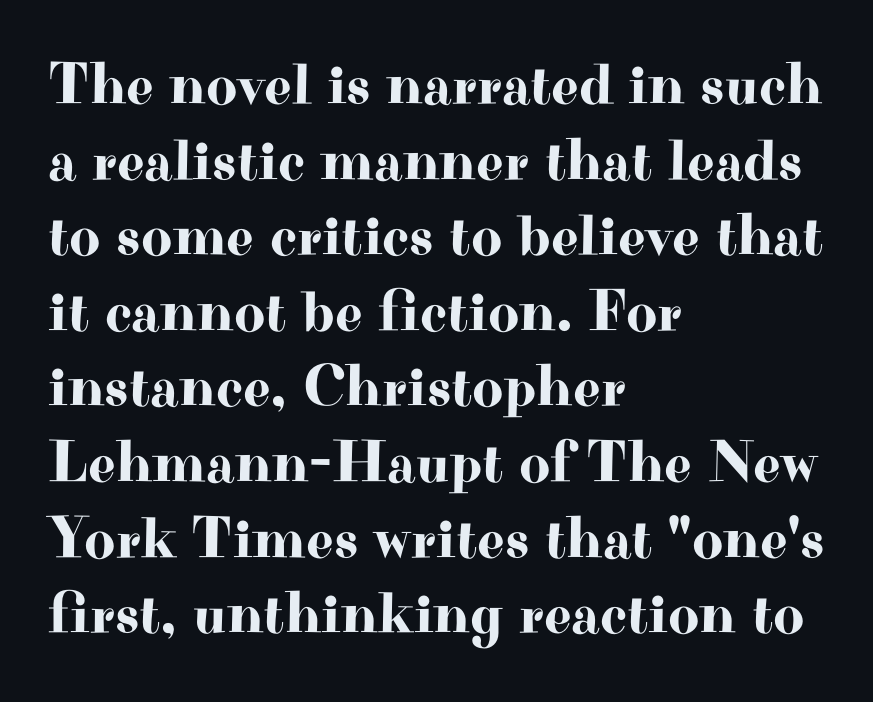
Q: Is the text italic (slanted)? A: No, it is upright.
Q: Is the typeface a serif or a sans-serif typeface? A: Serif.
Q: Is the text underlined? A: No.
Q: How is the paragraph aligned? A: Left-aligned.
Q: Is the spacing between letters normal or unusually wide? A: Normal.
Q: Is the spacing between lines tight, normal or loose? A: Normal.
Q: Width (condensed, normal, or wide)? A: Wide.
Q: Stroke contrast? A: High.
Q: x-height? A: Small.
Q: Monospaced? A: No.
